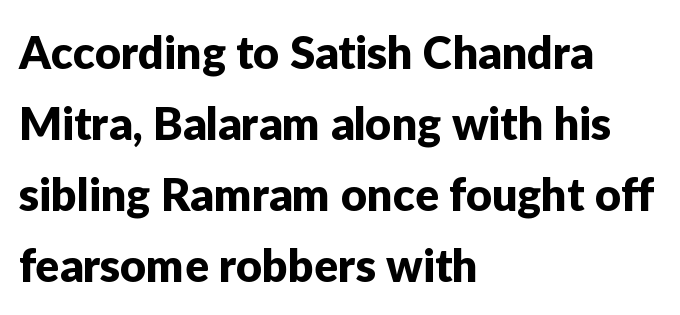
{"serif": "no", "italic": "no", "width": "normal", "stroke_contrast": "low", "x_height": "medium", "monospaced": "no", "underline": "no", "align": "left", "line_spacing": "normal", "line_spacing_ratio": 1.58, "letter_spacing": "normal", "letter_spacing_em": 0.0, "glyph_px": 45}
